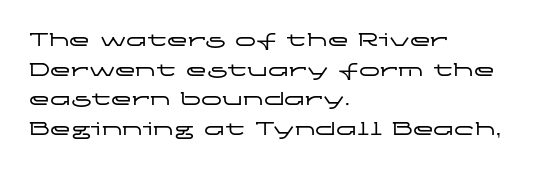
Caption: standard tracking, unaltered. Only glyphs here, with clear space below each row. The line-height multiplier appears to be the usual default. The typography opts for an upright posture over an oblique one. A student would call this left alignment; a typographer would say flush left, rag right.
